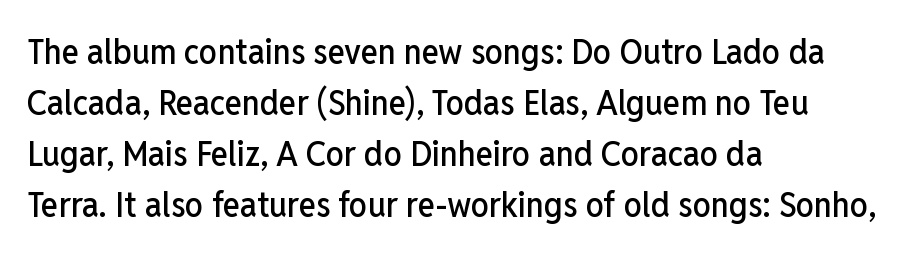
Q: Is the text italic (slanted)? A: No, it is upright.
Q: Is the typeface a serif or a sans-serif typeface? A: Sans-serif.
Q: Is the text underlined? A: No.
Q: How is the paragraph aligned? A: Left-aligned.
Q: Is the spacing between letters normal or unusually wide? A: Normal.
Q: Is the spacing between lines tight, normal or loose? A: Normal.
Q: Width (condensed, normal, or wide)? A: Condensed.
Q: Stroke contrast? A: Low.
Q: x-height? A: Medium.
Q: Monospaced? A: No.
